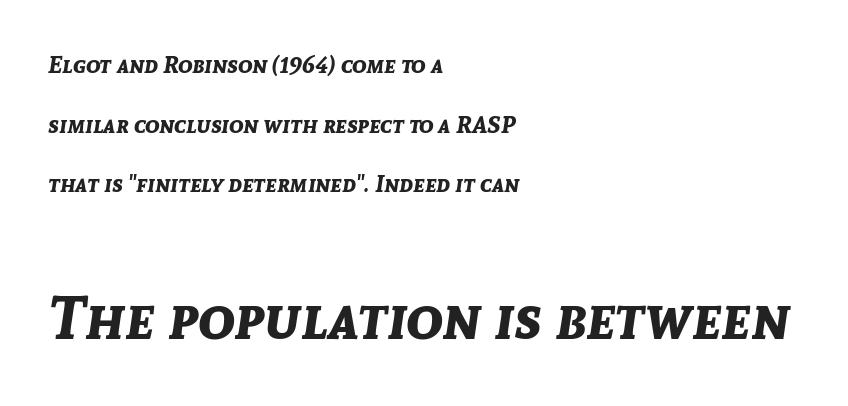
Q: Is the text bold? A: Yes.
Q: Is the text italic (slanted)? A: Yes, it leans right by about 8 degrees.
Q: Is the text underlined? A: No.
Q: How is the paragraph aligned? A: Left-aligned.
Q: Is the spacing between letters normal or unusually wide? A: Normal.
Q: Is the spacing between lines tight, normal or loose? A: Loose.
Q: Which block of text is set in a larger size, the first (top) or the second (bottom)? A: The second (bottom) one.
Q: Width (condensed, normal, or wide)? A: Normal.
Q: Stroke contrast? A: Low.
Q: x-height? A: Medium.
Q: Monospaced? A: No.
